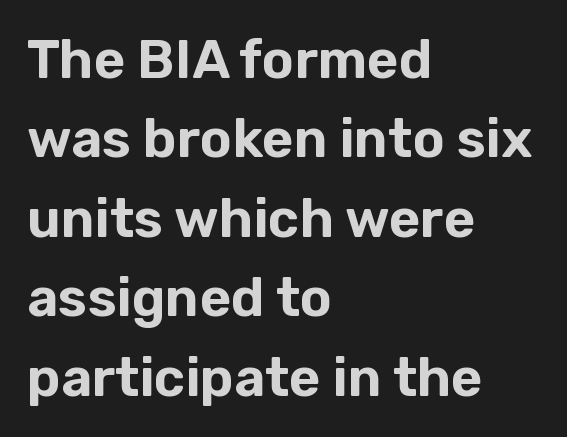
{"serif": "no", "italic": "no", "width": "normal", "stroke_contrast": "low", "x_height": "medium", "monospaced": "no", "underline": "no", "align": "left", "line_spacing": "normal", "line_spacing_ratio": 1.47, "letter_spacing": "normal", "letter_spacing_em": 0.0, "glyph_px": 54}
